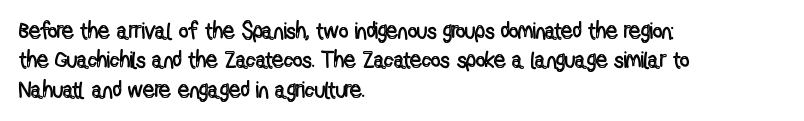
The image shows 23 px text type, upright; set left-aligned, normal line spacing (1.28x), normal letter spacing, not underlined.
